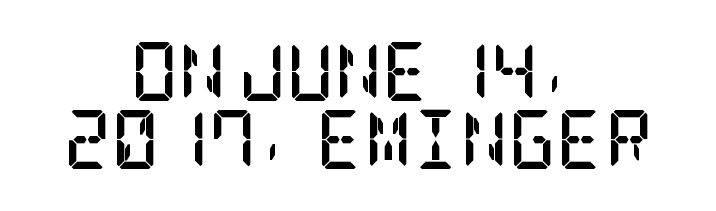
The letters stand upright; this is a roman face. Heft: maximum for text — a bold. Underline: absent. Old-style or modern, the face here clearly has serifs.
